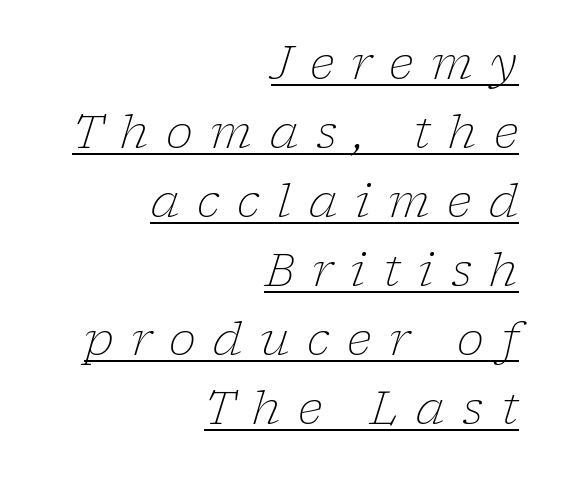
{"serif": "yes", "italic": "yes", "lean": "right", "slant_degrees": 17, "bold": "no", "weight": "light", "width": "normal", "stroke_contrast": "low", "x_height": "medium", "monospaced": "no", "underline": "yes", "align": "right", "line_spacing": "normal", "line_spacing_ratio": 1.5, "letter_spacing": "wide", "letter_spacing_em": 0.38, "glyph_px": 46}
